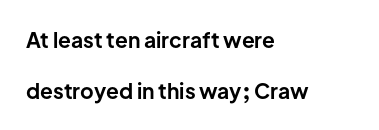
Q: Is the text bold? A: Yes.
Q: Is the text italic (slanted)? A: No, it is upright.
Q: Is the text underlined? A: No.
Q: How is the paragraph aligned? A: Left-aligned.
Q: Is the spacing between letters normal or unusually wide? A: Normal.
Q: Is the spacing between lines tight, normal or loose? A: Loose.
